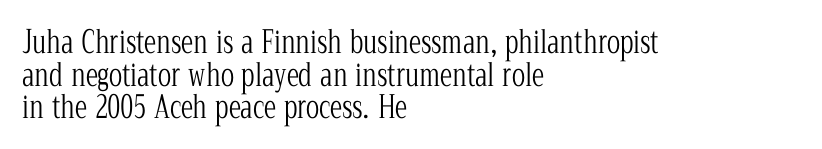
{"serif": "yes", "italic": "no", "bold": "no", "weight": "light", "width": "condensed", "stroke_contrast": "low", "x_height": "medium", "monospaced": "no", "underline": "no", "align": "left", "line_spacing": "tight", "line_spacing_ratio": 1.05, "letter_spacing": "normal", "letter_spacing_em": 0.0, "glyph_px": 31}
